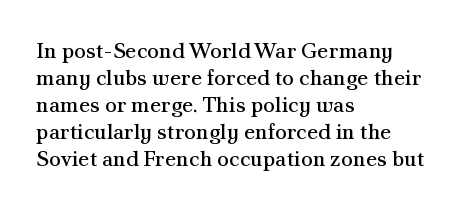
Beneath every word, the page is bare. The lettering holds an erect, upright posture throughout. Caption: face not bold, strokes unweighted. The gaps between neighbouring characters are ordinary and unremarkable.
